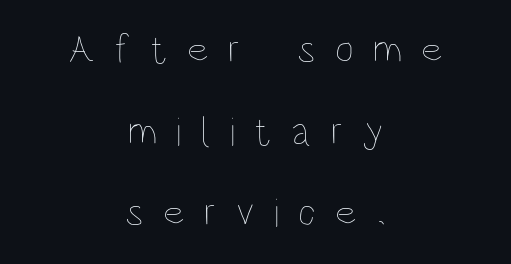
The image shows 41 px thin, condensed type, upright; set centered, loose line spacing (1.99x), unusually wide letter spacing (+0.47 em), not underlined; low stroke contrast and a large x-height.
